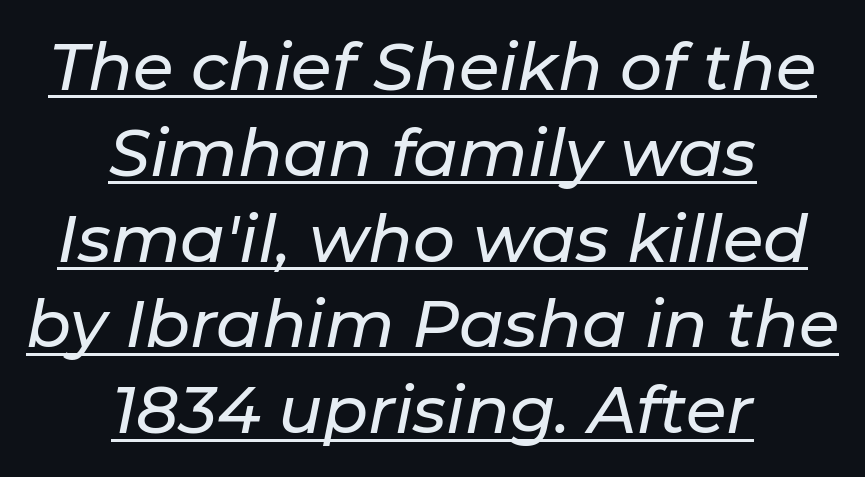
Each letter keeps its own natural width here, so spacing adapts to shape. A student would call this center alignment; a typographer would say set centered. Look at the tracking — it's just the regular setting, nothing added. The lettering tilts uniformly, giving the passage an italic look. This is underlined copy, the kind a proofreader might mark for attention.
